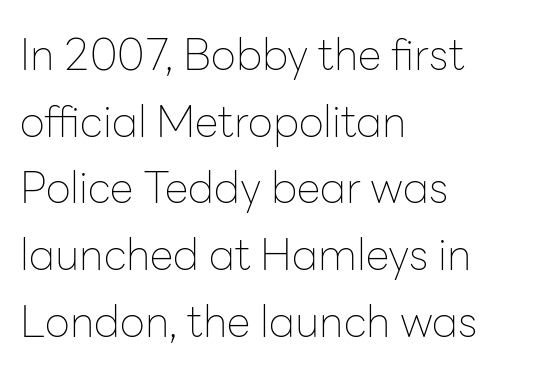
The image shows 43 px thin sans-serif type, upright; set left-aligned, normal line spacing (1.55x), normal letter spacing, not underlined; low stroke contrast and a medium x-height.
